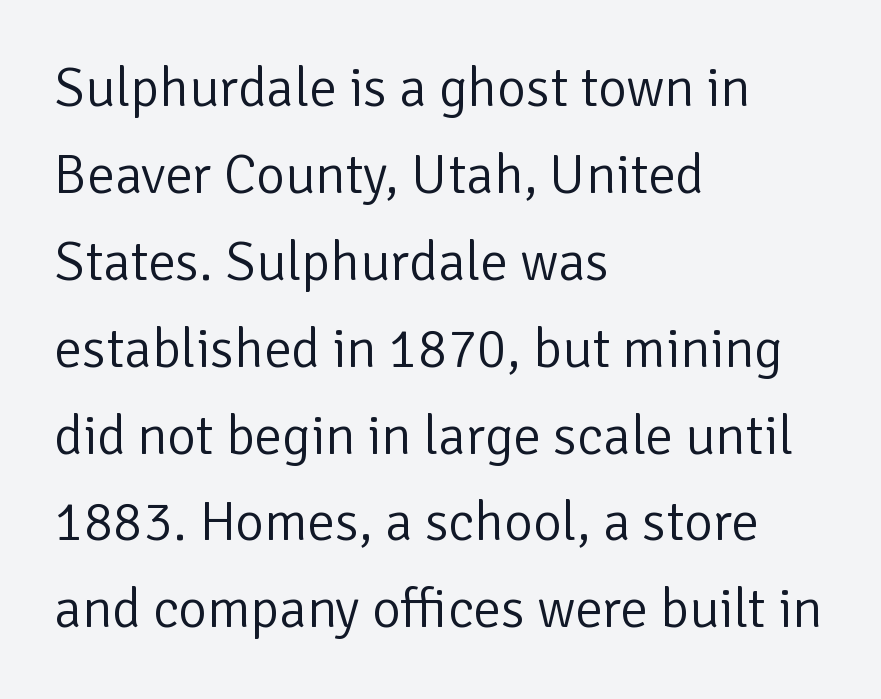
Q: Is the text bold? A: No.
Q: Is the text italic (slanted)? A: No, it is upright.
Q: Is the typeface a serif or a sans-serif typeface? A: Sans-serif.
Q: Is the text underlined? A: No.
Q: How is the paragraph aligned? A: Left-aligned.
Q: Is the spacing between letters normal or unusually wide? A: Normal.
Q: Is the spacing between lines tight, normal or loose? A: Normal.
Q: Width (condensed, normal, or wide)? A: Normal.
Q: Stroke contrast? A: Low.
Q: x-height? A: Medium.
Q: Monospaced? A: No.
